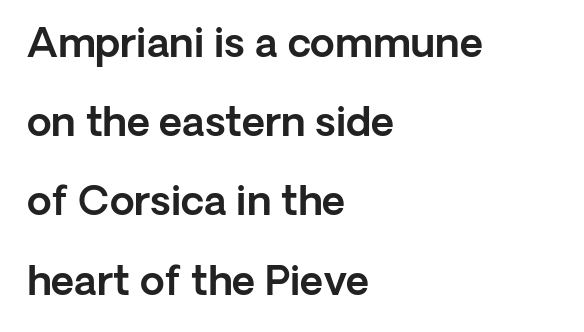
{"serif": "no", "italic": "no", "width": "normal", "x_height": "medium", "monospaced": "no", "underline": "no", "align": "left", "line_spacing": "loose", "line_spacing_ratio": 1.98, "letter_spacing": "normal", "letter_spacing_em": 0.0, "glyph_px": 40}
